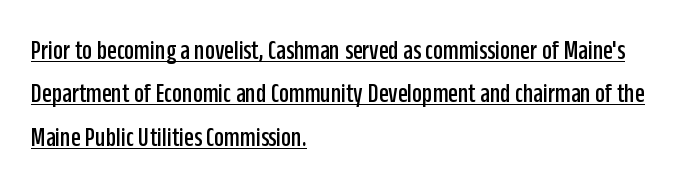
{"serif": "no", "italic": "no", "width": "condensed", "stroke_contrast": "low", "x_height": "large", "monospaced": "no", "underline": "yes", "align": "left", "line_spacing": "normal", "line_spacing_ratio": 1.55, "letter_spacing": "normal", "letter_spacing_em": 0.0, "glyph_px": 28}
